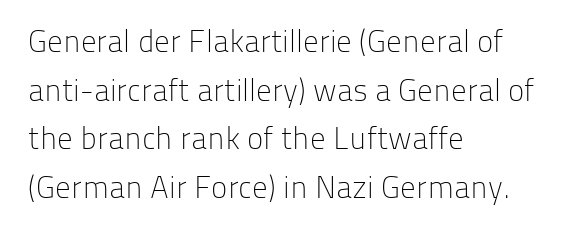
{"serif": "no", "italic": "no", "bold": "no", "weight": "light", "width": "normal", "stroke_contrast": "low", "x_height": "medium", "monospaced": "no", "underline": "no", "align": "left", "line_spacing": "normal", "line_spacing_ratio": 1.57, "letter_spacing": "normal", "letter_spacing_em": 0.0, "glyph_px": 31}
